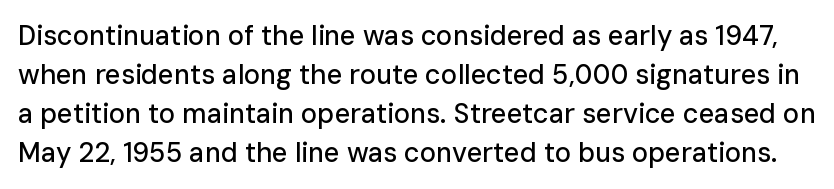
The image shows 27 px text type, upright; set normal line spacing (1.44x), normal letter spacing, not underlined.
